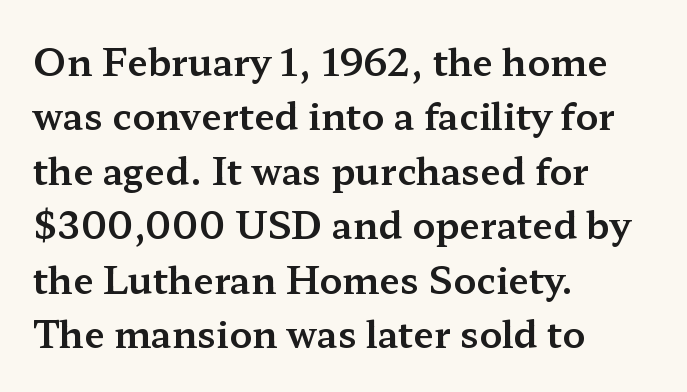
In CSS terms this would be text-align: left. Nope, not italic — everything's standing straight. The passage shown has conventional tracking throughout. Note the varied advance widths — an 'i' is clearly narrower than an 'm'. The letters carry serifs — small finishing strokes at the ends of their stems. The words here are not underlined.
